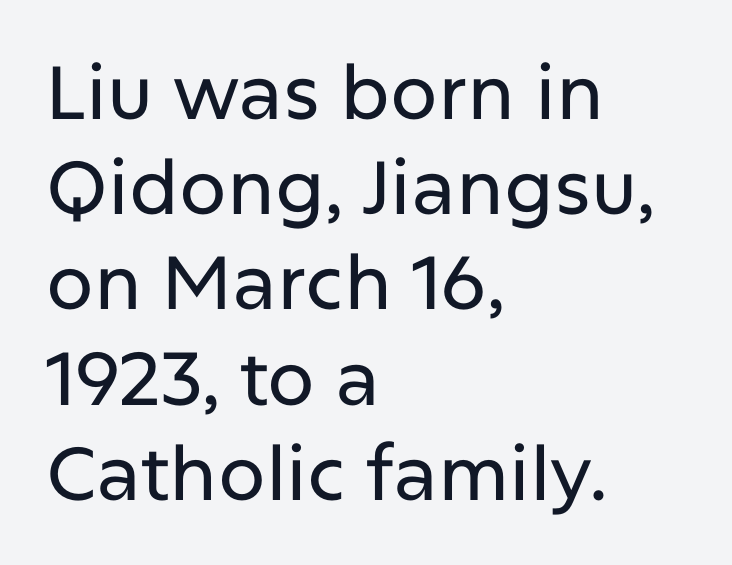
The image shows 75 px sans-serif type, upright; set left-aligned, normal line spacing (1.27x), normal letter spacing, not underlined; low stroke contrast and a medium x-height.
